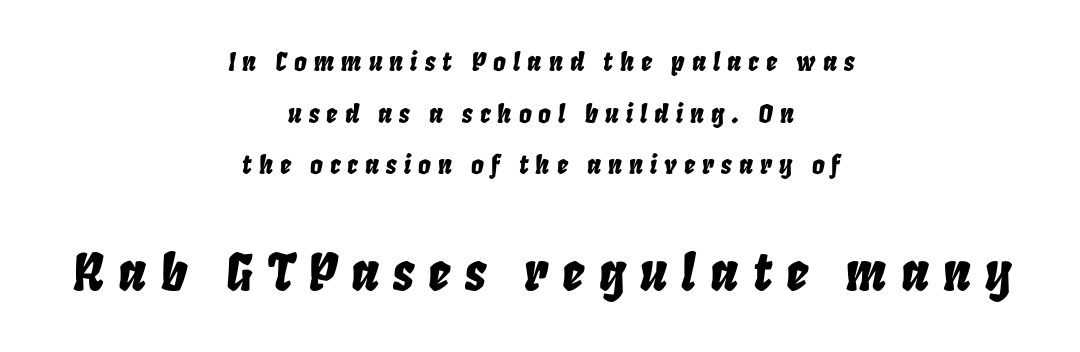
Q: Is the text italic (slanted)? A: Yes, it leans right by about 8 degrees.
Q: Is the text underlined? A: No.
Q: How is the paragraph aligned? A: Centered.
Q: Is the spacing between letters normal or unusually wide? A: Unusually wide.
Q: Is the spacing between lines tight, normal or loose? A: Loose.
Q: Which block of text is set in a larger size, the first (top) or the second (bottom)? A: The second (bottom) one.
Q: Width (condensed, normal, or wide)? A: Condensed.
Q: Stroke contrast? A: Low.
Q: x-height? A: Large.
Q: Monospaced? A: No.
